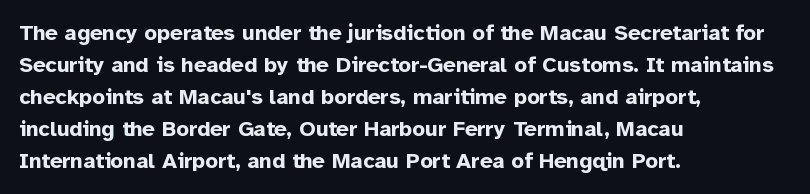
Students, observe: this is what conventionally led text looks like. Ascenders rise straight up at ninety degrees. Pretty heavy lettering here — definitely bold. The words here are not underlined.
